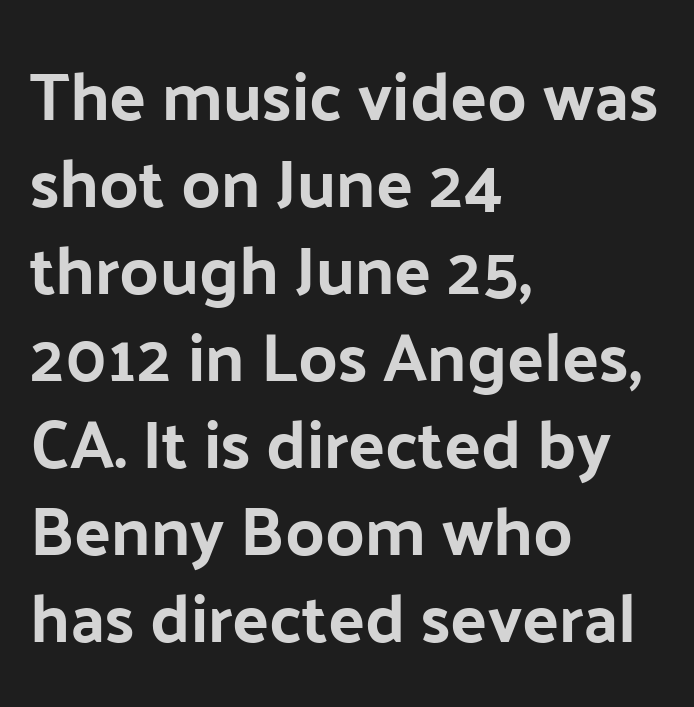
{"serif": "no", "italic": "no", "width": "normal", "stroke_contrast": "low", "x_height": "medium", "monospaced": "no", "underline": "no", "align": "left", "line_spacing": "normal", "line_spacing_ratio": 1.28, "letter_spacing": "normal", "letter_spacing_em": 0.0, "glyph_px": 68}
